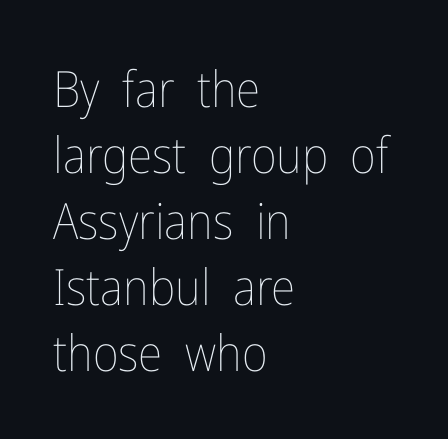
Stem width sits at or under what a default text font uses. Each letter keeps its own natural width here, so spacing adapts to shape. The gaps between neighbouring characters are ordinary and unremarkable. This is the regular roman posture of the typeface. The lines are quadded left. Notice how descenders clear the ascenders below comfortably — that's standard leading.
